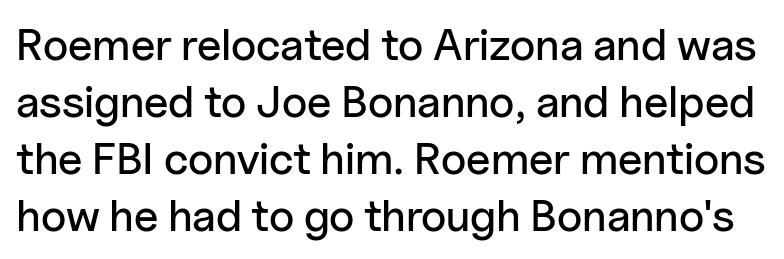
{"serif": "no", "italic": "no", "width": "normal", "stroke_contrast": "low", "x_height": "medium", "monospaced": "no", "underline": "no", "line_spacing": "normal", "line_spacing_ratio": 1.27, "letter_spacing": "normal", "letter_spacing_em": 0.0, "glyph_px": 45}
